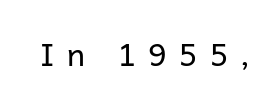
The image shows 31 px regular-weight sans-serif type, upright; set unusually wide letter spacing (+0.4 em), not underlined; low stroke contrast and a medium x-height.
